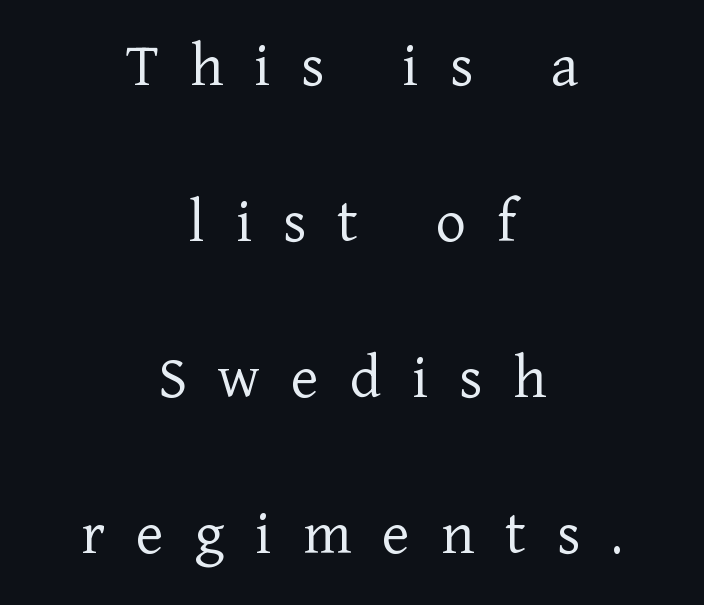
The image shows 65 px light serif type, upright; set centered, loose line spacing (2.4x), unusually wide letter spacing (+0.48 em), not underlined; low stroke contrast and a medium x-height.
